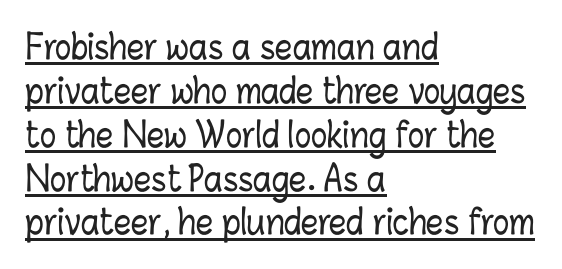
Glance below the letters and you will spot a drawn line. Posture: vertical. The block of text has a typical density, with ordinary space between rows. Observe the ordinary spacing: letters are neighbours, not strangers.
